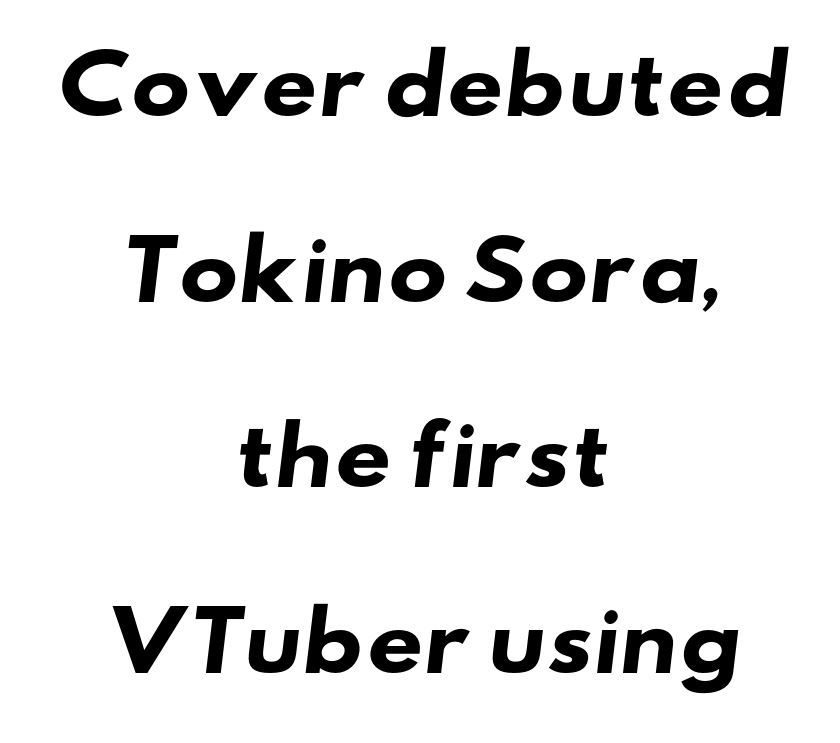
The image shows 79 px heavy, wide sans-serif type; set centered, loose line spacing (2.35x), normal letter spacing, not underlined; low stroke contrast and a small x-height.
